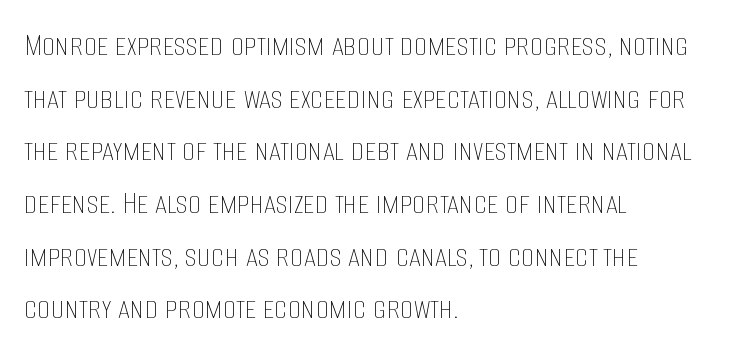
{"italic": "no", "bold": "no", "weight": "thin", "width": "condensed", "stroke_contrast": "low", "x_height": "large", "monospaced": "no", "underline": "no", "align": "left", "line_spacing": "normal", "line_spacing_ratio": 1.55, "letter_spacing": "normal", "letter_spacing_em": 0.0, "glyph_px": 34}
